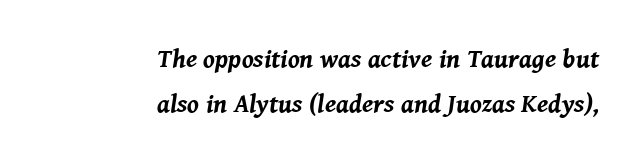
The image shows 26 px bold type, italic (leaning right); set right-aligned, line spacing 1.72x, normal letter spacing, not underlined.
